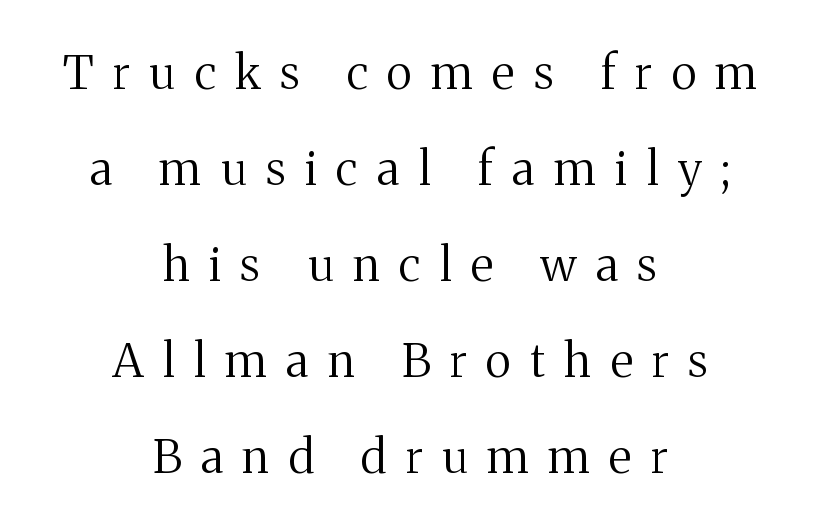
The image shows 47 px regular-weight serif type, upright; set centered, loose line spacing (2.04x), unusually wide letter spacing (+0.41 em), not underlined; medium stroke contrast and a medium x-height.
